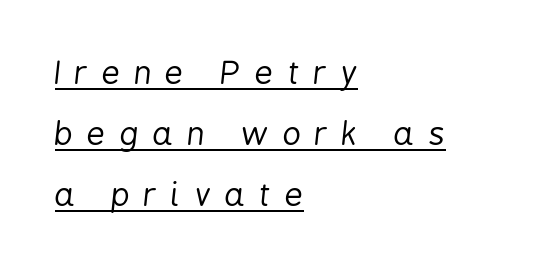
The image shows 32 px regular-weight, condensed type, italic (leaning right); set left-aligned, loose line spacing (1.91x), unusually wide letter spacing (+0.44 em), underlined; low stroke contrast and a medium x-height.
